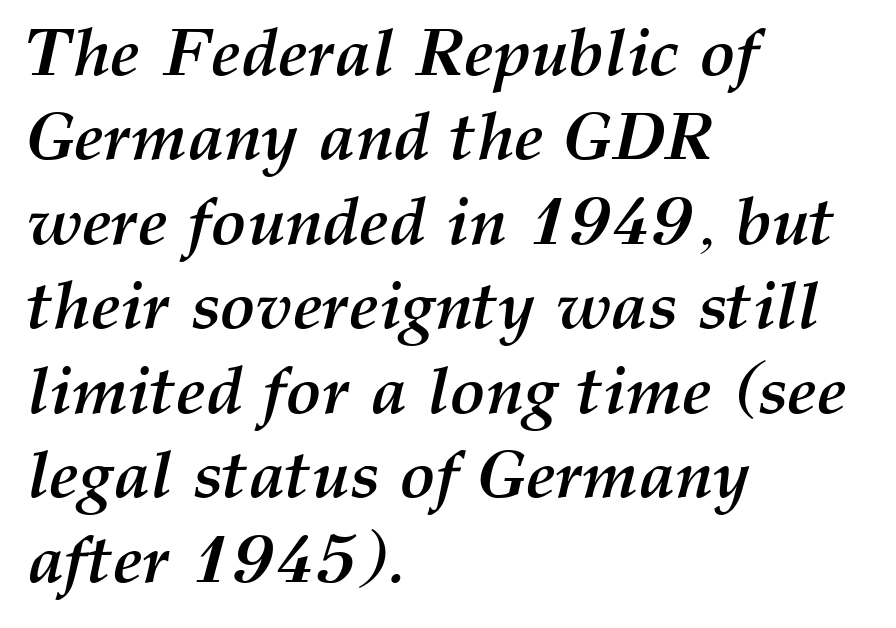
Q: Is the text bold? A: Yes.
Q: Is the text italic (slanted)? A: Yes, it leans right by about 12 degrees.
Q: Is the text underlined? A: No.
Q: How is the paragraph aligned? A: Left-aligned.
Q: Is the spacing between letters normal or unusually wide? A: Normal.
Q: Is the spacing between lines tight, normal or loose? A: Normal.
Q: Width (condensed, normal, or wide)? A: Normal.
Q: Stroke contrast? A: Medium.
Q: x-height? A: Medium.
Q: Monospaced? A: No.
